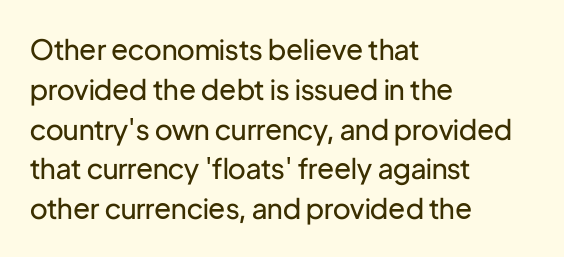
The image shows 28 px regular-weight sans-serif type, upright; set left-aligned, normal line spacing (1.42x), normal letter spacing, not underlined; low stroke contrast and a medium x-height.
